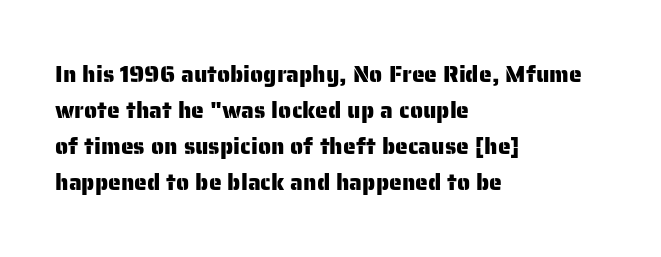
The image shows 23 px text type, upright; set left-aligned, normal line spacing (1.57x), normal letter spacing, not underlined.
